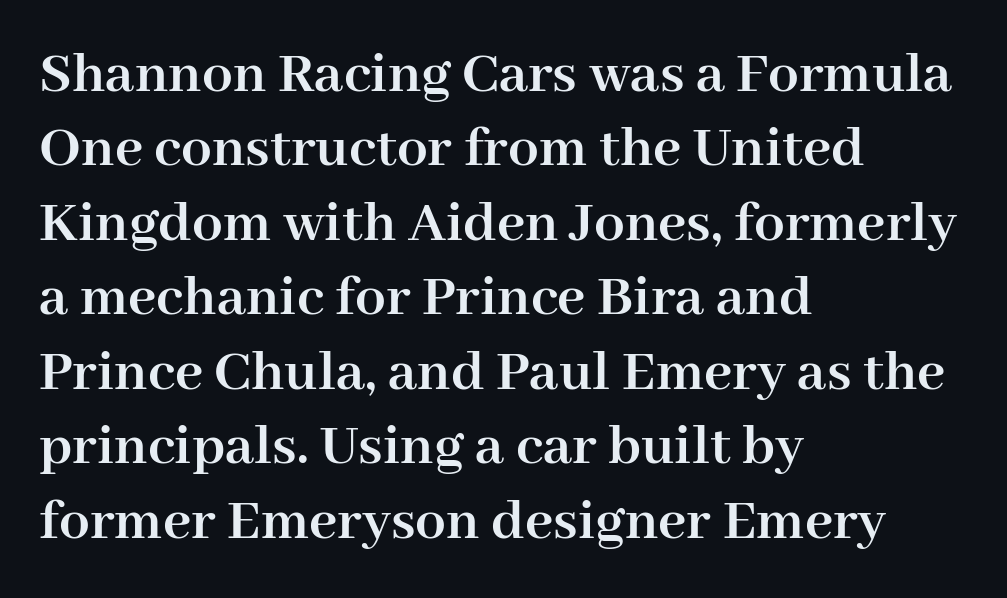
The letters are bold, with thick, heavy strokes. A typesetter would label this face a serif. Vertical strokes here are truly vertical. Horizontal alignment here is leftward, the default for most running prose.
